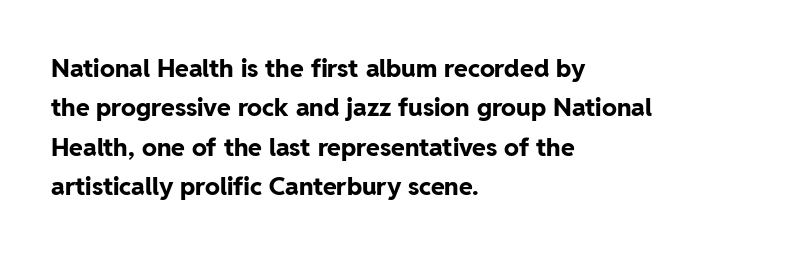
{"italic": "no", "bold": "yes", "underline": "no", "align": "left", "line_spacing": "normal", "line_spacing_ratio": 1.58, "letter_spacing": "normal", "letter_spacing_em": 0.0, "glyph_px": 25}
